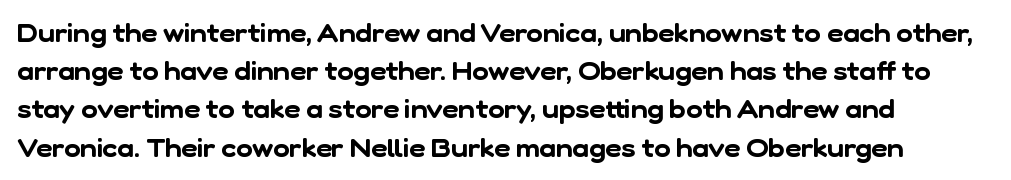
Q: Is the text underlined? A: No.
Q: How is the paragraph aligned? A: Left-aligned.
Q: Is the spacing between letters normal or unusually wide? A: Normal.
Q: Is the spacing between lines tight, normal or loose? A: Normal.
